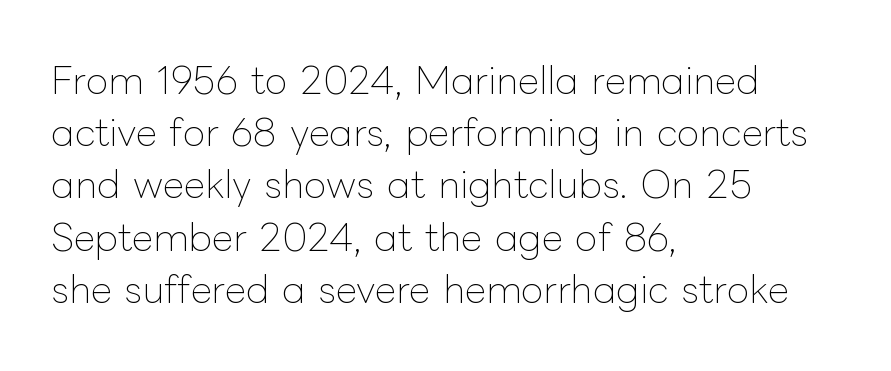
Q: Is the text bold? A: No.
Q: Is the text italic (slanted)? A: No, it is upright.
Q: Is the text underlined? A: No.
Q: How is the paragraph aligned? A: Left-aligned.
Q: Is the spacing between letters normal or unusually wide? A: Normal.
Q: Is the spacing between lines tight, normal or loose? A: Normal.
Q: Width (condensed, normal, or wide)? A: Normal.
Q: Stroke contrast? A: Low.
Q: x-height? A: Medium.
Q: Monospaced? A: No.
